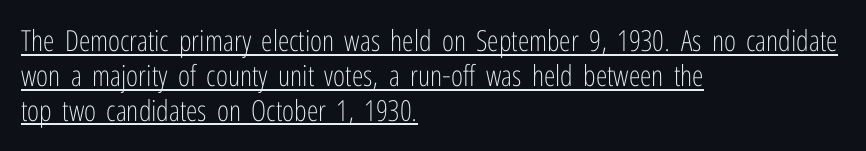
Q: Is the text bold? A: No.
Q: Is the text italic (slanted)? A: No, it is upright.
Q: Is the typeface a serif or a sans-serif typeface? A: Sans-serif.
Q: Is the text underlined? A: Yes.
Q: How is the paragraph aligned? A: Left-aligned.
Q: Is the spacing between letters normal or unusually wide? A: Normal.
Q: Width (condensed, normal, or wide)? A: Condensed.
Q: Stroke contrast? A: Low.
Q: x-height? A: Medium.
Q: Monospaced? A: No.
